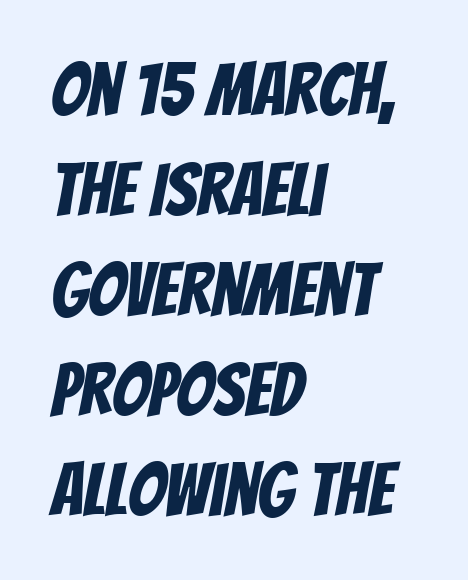
The glyphs in this specimen are sans serif. Varying glyph widths throughout — classic text-font behaviour. Leading: standard. The specimen omits any rule beneath the text block's lines. Here the glyphs are tracked normally, forming tight word shapes. Visually the block forms a straight wall on the left and a jagged coastline on the right.
